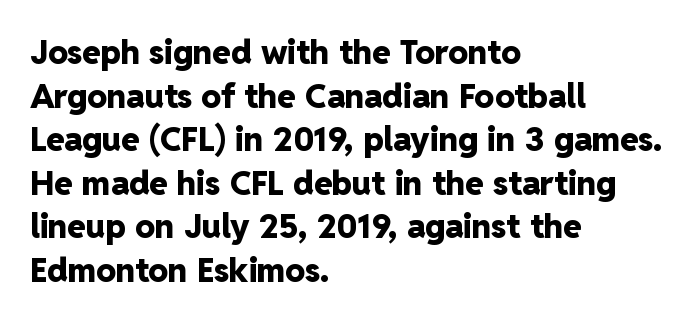
Q: Is the text bold? A: Yes.
Q: Is the text italic (slanted)? A: No, it is upright.
Q: Is the typeface a serif or a sans-serif typeface? A: Sans-serif.
Q: Is the text underlined? A: No.
Q: How is the paragraph aligned? A: Left-aligned.
Q: Is the spacing between letters normal or unusually wide? A: Normal.
Q: Is the spacing between lines tight, normal or loose? A: Normal.
Q: Width (condensed, normal, or wide)? A: Normal.
Q: Stroke contrast? A: Low.
Q: x-height? A: Medium.
Q: Monospaced? A: No.
